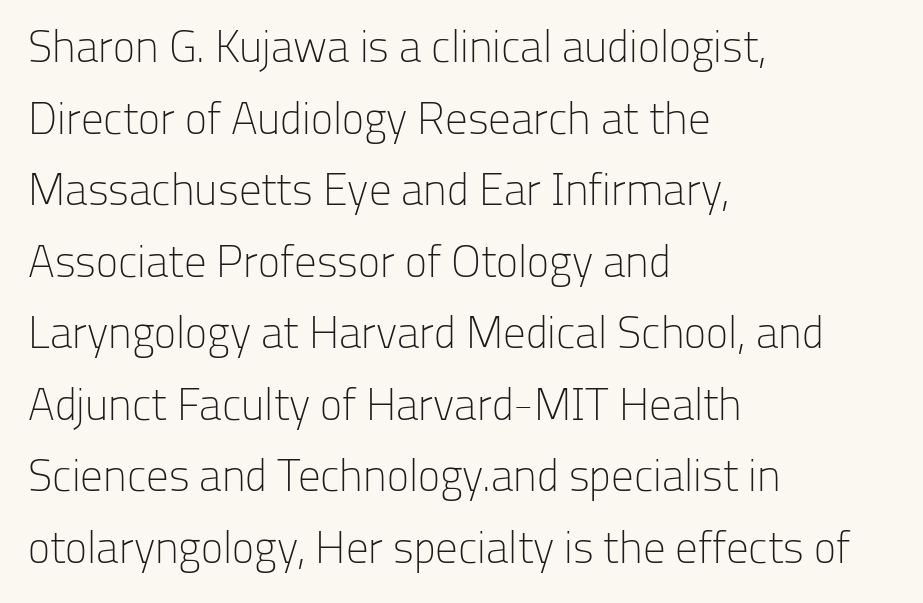
Q: Is the text bold? A: No.
Q: Is the text italic (slanted)? A: No, it is upright.
Q: Is the typeface a serif or a sans-serif typeface? A: Sans-serif.
Q: Is the text underlined? A: No.
Q: How is the paragraph aligned? A: Left-aligned.
Q: Is the spacing between letters normal or unusually wide? A: Normal.
Q: Is the spacing between lines tight, normal or loose? A: Normal.
Q: Width (condensed, normal, or wide)? A: Normal.
Q: Stroke contrast? A: Low.
Q: x-height? A: Medium.
Q: Monospaced? A: No.
